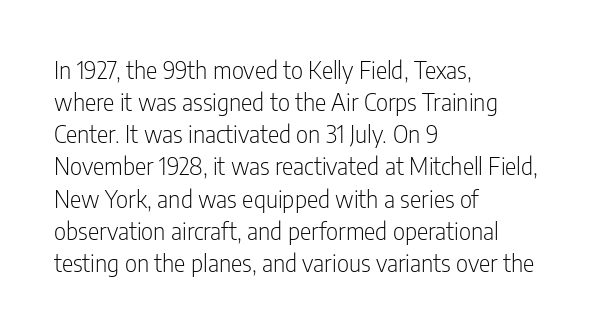
The strip under each line holds only bare page. You could call the tracking neutral — neither tight nor loose. Where is the straight margin? On the left. Upright lettering throughout. The weight tops out at a normal text grade.
